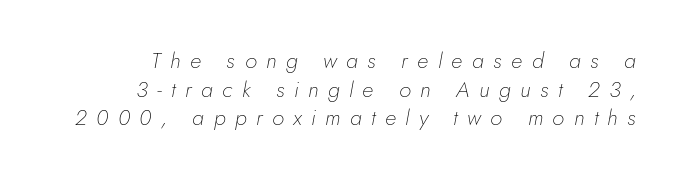
Q: Is the text bold? A: No.
Q: Is the text italic (slanted)? A: Yes, it leans right by about 5 degrees.
Q: Is the text underlined? A: No.
Q: How is the paragraph aligned? A: Right-aligned.
Q: Is the spacing between letters normal or unusually wide? A: Unusually wide.
Q: Is the spacing between lines tight, normal or loose? A: Normal.
